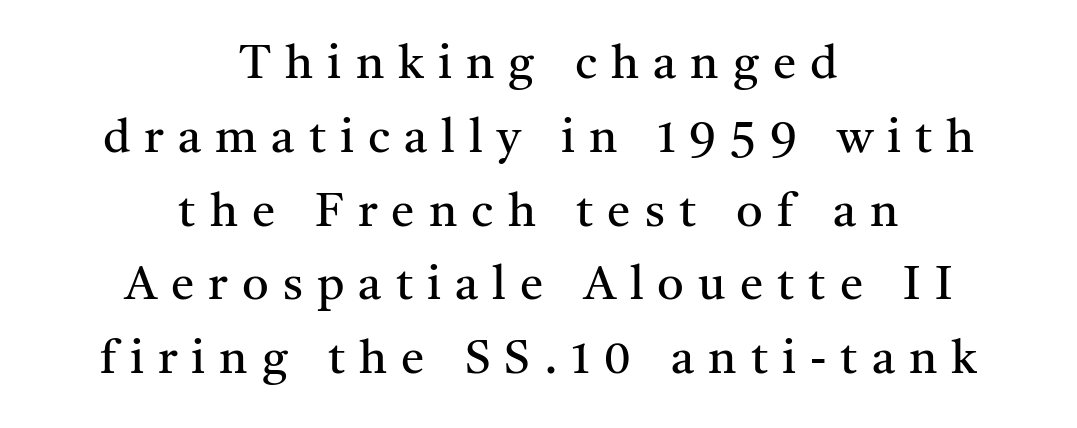
The image shows 47 px regular-weight serif type, upright; set centered, normal line spacing (1.57x), unusually wide letter spacing (+0.3 em), not underlined; medium stroke contrast and a medium x-height.
